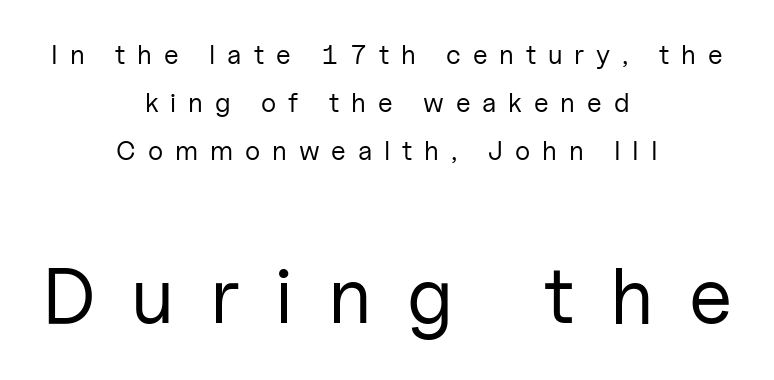
{"serif": "no", "italic": "no", "bold": "no", "weight": "regular", "width": "normal", "stroke_contrast": "low", "x_height": "medium", "monospaced": "no", "underline": "no", "align": "center", "line_spacing_ratio": 1.78, "letter_spacing": "wide", "letter_spacing_em": 0.44, "larger_block": "second", "size_ratio": 2.96, "glyph_px": 80}
